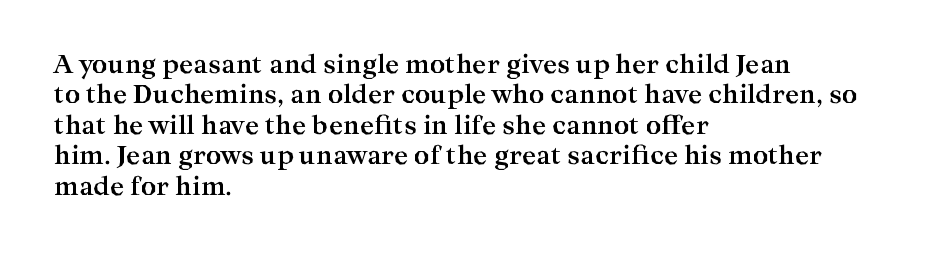
The image shows 24 px bold type, upright; set left-aligned, normal line spacing (1.27x), normal letter spacing, not underlined.
